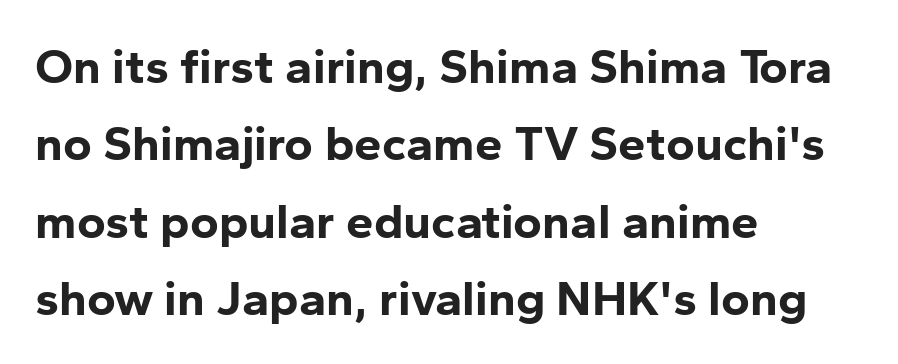
Teacher's note: observe the even left margin — that is flush-left alignment. Here the glyphs are tracked normally, forming tight word shapes. Tall strokes in this sample are plumb rather than angled. On the weight axis this lands at bold, roughly 700. Classification — sans serif. Beneath every word, the page is bare.
